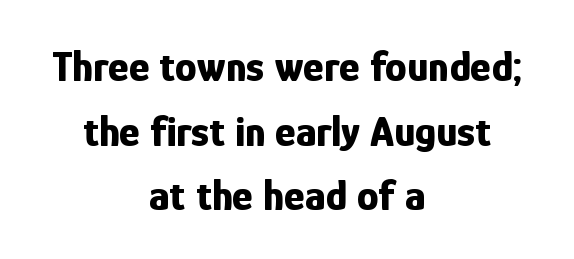
Descender tails drop into unmarked territory. The letterforms sit shoulder to shoulder at normal distance. Observe the absence of serifs on each vertical stroke in this sample. The rendering uses natural spacing where letterforms have individual widths.
